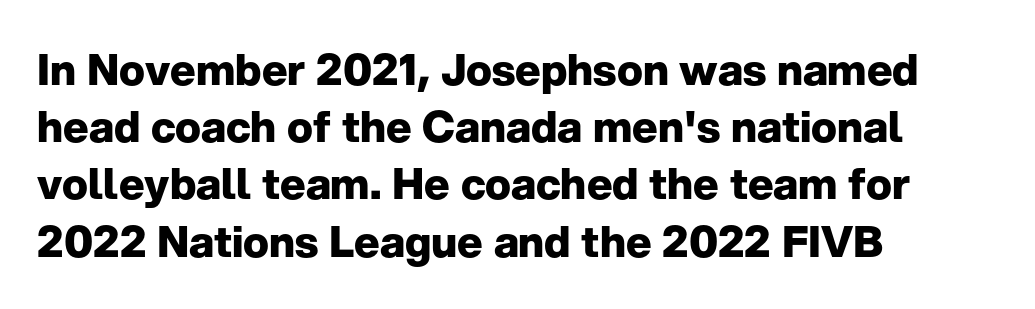
The image shows 43 px heavy sans-serif type, upright; set left-aligned, normal line spacing (1.33x), normal letter spacing, not underlined; low stroke contrast and a medium x-height.
